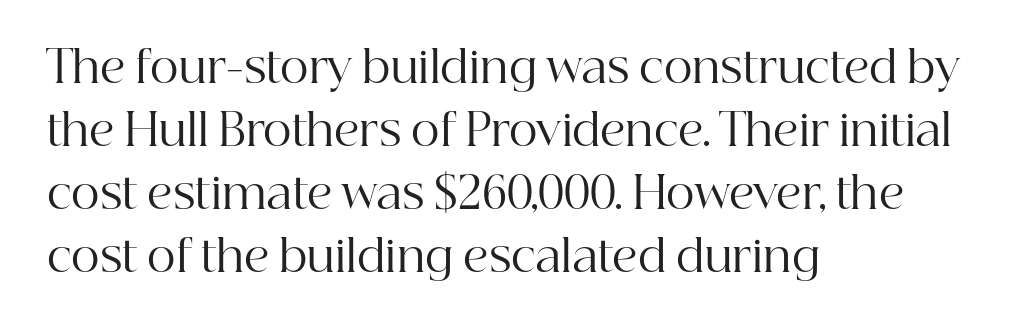
{"serif": "yes", "italic": "no", "bold": "no", "weight": "regular", "width": "normal", "stroke_contrast": "high", "x_height": "medium", "monospaced": "no", "underline": "no", "align": "left", "line_spacing": "normal", "line_spacing_ratio": 1.43, "letter_spacing": "normal", "letter_spacing_em": 0.0, "glyph_px": 44}
